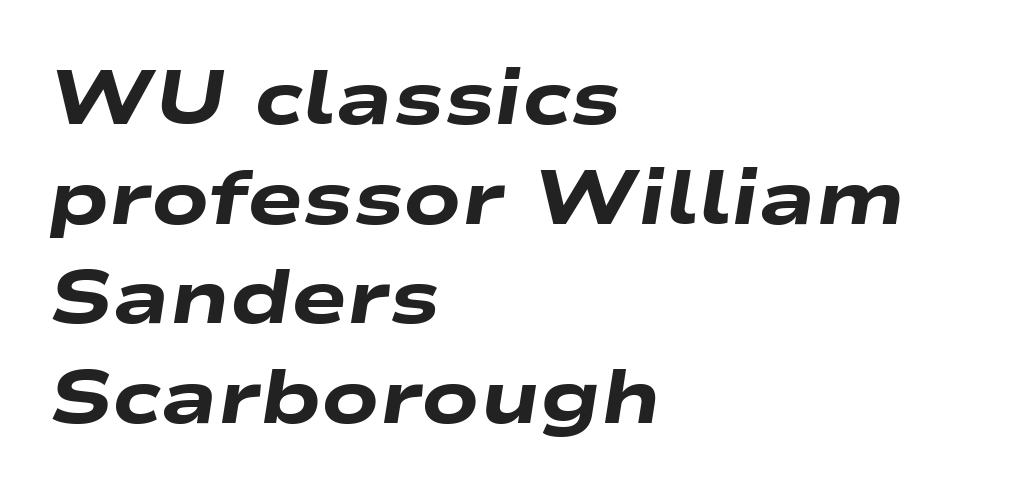
Q: Is the text bold? A: Yes.
Q: Is the text italic (slanted)? A: Yes, it leans right by about 9 degrees.
Q: Is the text underlined? A: No.
Q: How is the paragraph aligned? A: Left-aligned.
Q: Is the spacing between letters normal or unusually wide? A: Normal.
Q: Is the spacing between lines tight, normal or loose? A: Normal.
Q: Width (condensed, normal, or wide)? A: Wide.
Q: Stroke contrast? A: Low.
Q: x-height? A: Medium.
Q: Monospaced? A: No.
